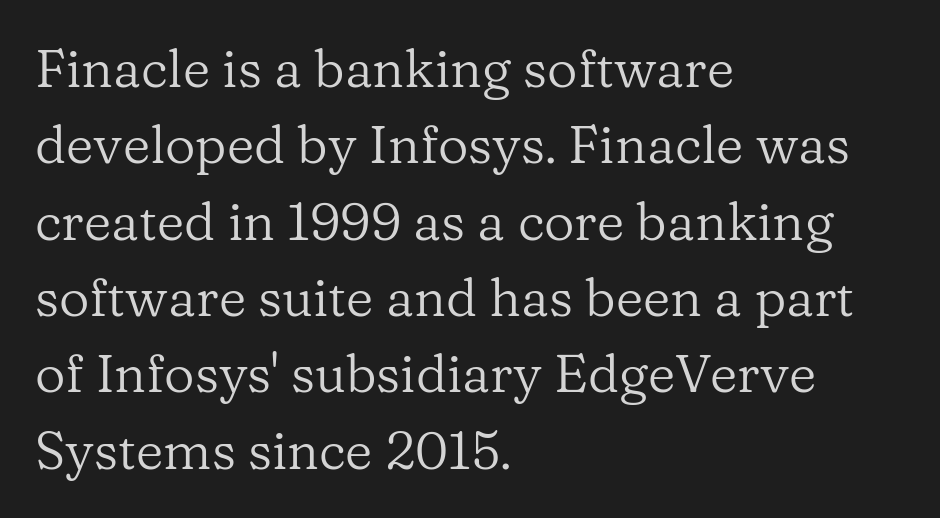
The image shows 53 px regular-weight serif type, upright; set left-aligned, normal line spacing (1.44x), normal letter spacing, not underlined; low stroke contrast and a medium x-height.
